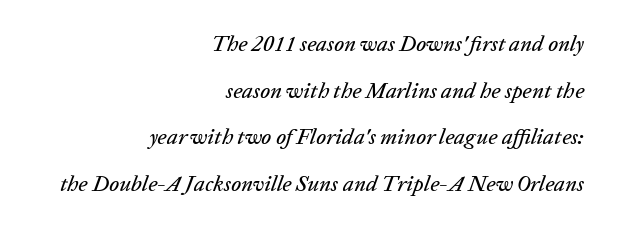
Q: Is the text italic (slanted)? A: Yes, it leans right by about 20 degrees.
Q: Is the text underlined? A: No.
Q: How is the paragraph aligned? A: Right-aligned.
Q: Is the spacing between letters normal or unusually wide? A: Normal.
Q: Is the spacing between lines tight, normal or loose? A: Loose.
